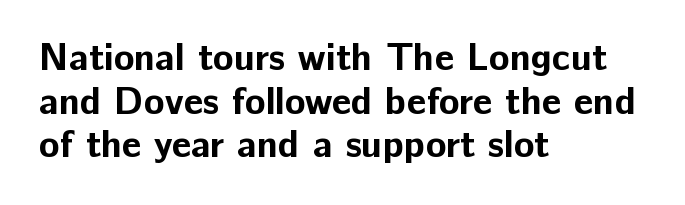
Q: Is the text bold? A: Yes.
Q: Is the text italic (slanted)? A: No, it is upright.
Q: Is the typeface a serif or a sans-serif typeface? A: Sans-serif.
Q: Is the text underlined? A: No.
Q: How is the paragraph aligned? A: Left-aligned.
Q: Is the spacing between letters normal or unusually wide? A: Normal.
Q: Is the spacing between lines tight, normal or loose? A: Tight.
Q: Width (condensed, normal, or wide)? A: Normal.
Q: Stroke contrast? A: Low.
Q: x-height? A: Medium.
Q: Monospaced? A: No.
